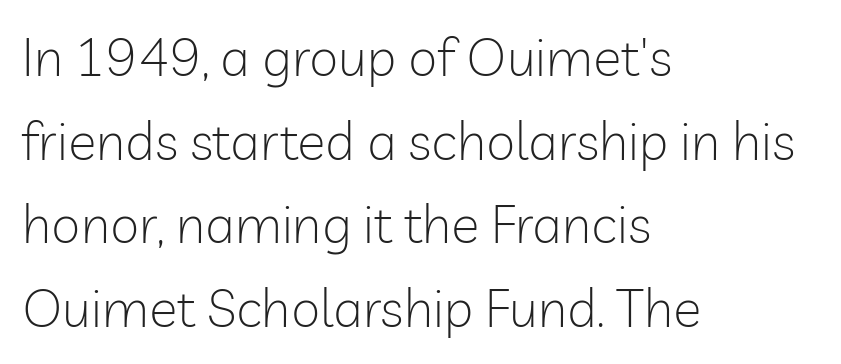
Q: Is the text bold? A: No.
Q: Is the text italic (slanted)? A: No, it is upright.
Q: Is the typeface a serif or a sans-serif typeface? A: Sans-serif.
Q: Is the text underlined? A: No.
Q: How is the paragraph aligned? A: Left-aligned.
Q: Is the spacing between letters normal or unusually wide? A: Normal.
Q: Is the spacing between lines tight, normal or loose? A: Normal.
Q: Width (condensed, normal, or wide)? A: Normal.
Q: Stroke contrast? A: Low.
Q: x-height? A: Medium.
Q: Monospaced? A: No.
